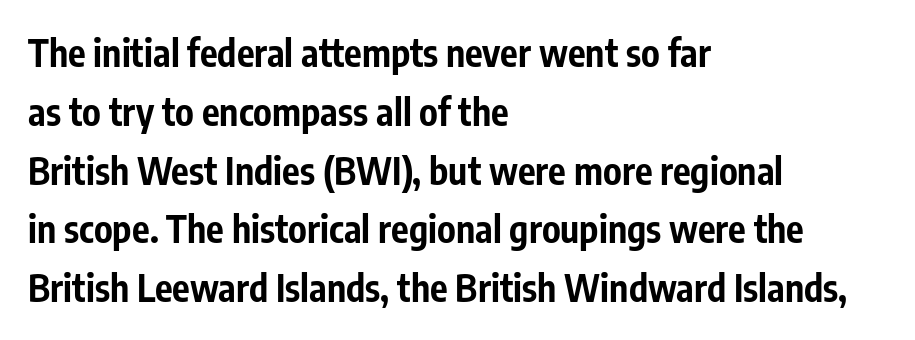
How are the letters spaced? Ordinarily, with no added tracking. These lines are rendered in a variable-pitch font. Thick stems and heavy bowls — unmistakably bold. The specimen omits any rule beneath the text block's lines.
